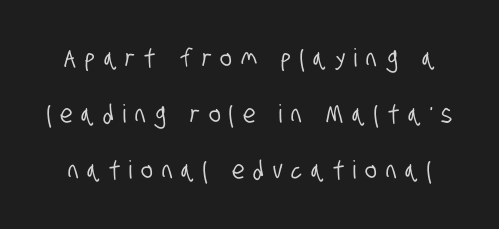
The image shows 25 px text type; set loose line spacing (2.24x), unusually wide letter spacing (+0.36 em), not underlined.
